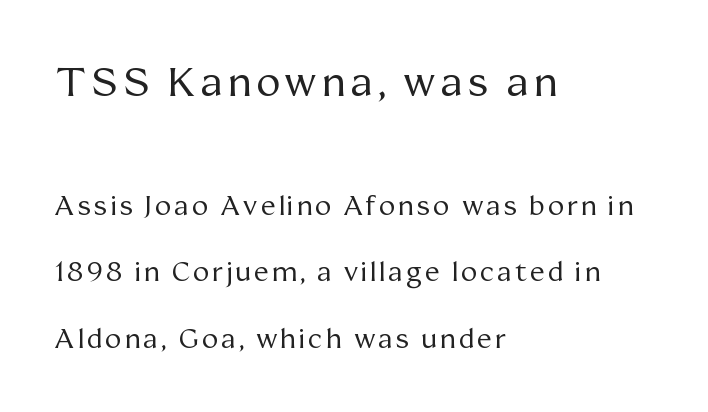
Q: Is the text bold? A: No.
Q: Is the text italic (slanted)? A: No, it is upright.
Q: Is the typeface a serif or a sans-serif typeface? A: Serif.
Q: Is the text underlined? A: No.
Q: How is the paragraph aligned? A: Left-aligned.
Q: Is the spacing between lines tight, normal or loose? A: Loose.
Q: Which block of text is set in a larger size, the first (top) or the second (bottom)? A: The first (top) one.
Q: Width (condensed, normal, or wide)? A: Normal.
Q: Stroke contrast? A: Medium.
Q: x-height? A: Medium.
Q: Monospaced? A: No.
